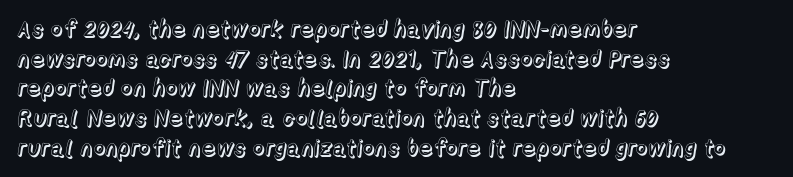
Descenders are the only things crossing below the line. A classic flush-left, rag-right setting is used for this passage. Quick note: interline space is typical. Letter spacing: default.
